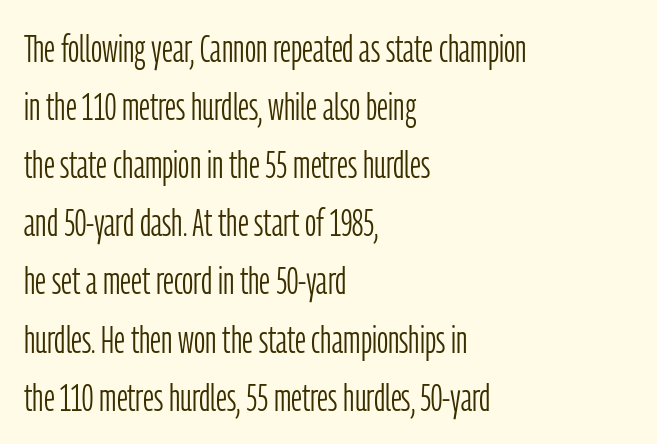
Q: Is the text bold? A: No.
Q: Is the text italic (slanted)? A: No, it is upright.
Q: Is the typeface a serif or a sans-serif typeface? A: Sans-serif.
Q: Is the text underlined? A: No.
Q: How is the paragraph aligned? A: Left-aligned.
Q: Is the spacing between letters normal or unusually wide? A: Normal.
Q: Is the spacing between lines tight, normal or loose? A: Normal.
Q: Width (condensed, normal, or wide)? A: Condensed.
Q: Stroke contrast? A: Low.
Q: x-height? A: Medium.
Q: Monospaced? A: No.
